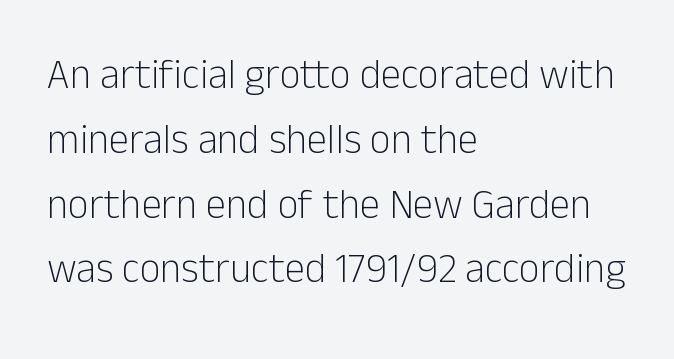
If you drew a line through each stem, it would be perfectly vertical. A typesetter would label this face a sans. Weight: in the light-to-regular range. Where is the straight margin? On the left. Looks like regular typesetting: each glyph gets only the width it needs.
